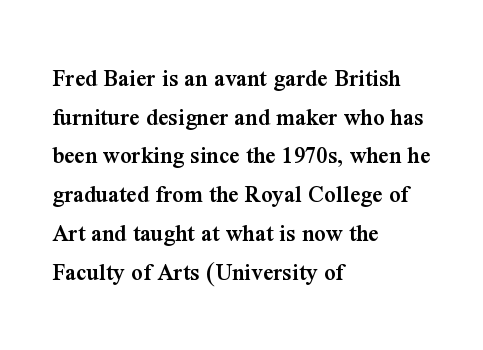
{"italic": "no", "bold": "semi", "underline": "no", "align": "left", "line_spacing": "normal", "line_spacing_ratio": 1.55, "letter_spacing": "normal", "letter_spacing_em": 0.0, "glyph_px": 25}
